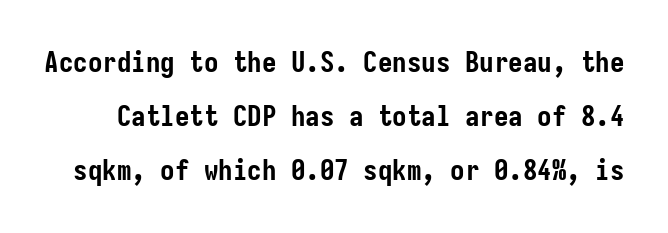
The image shows 29 px semibold, condensed sans-serif type, upright; set line spacing 1.86x, normal letter spacing, not underlined; low stroke contrast and a medium x-height.
